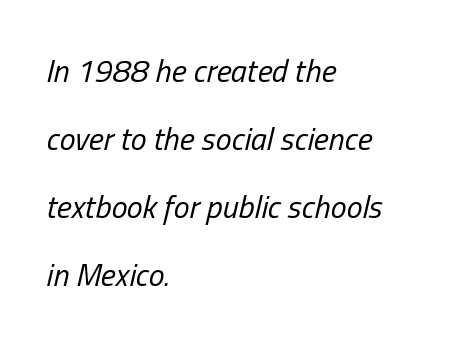
Look at the tracking — it's just the regular setting, nothing added. Character widths vary here, with narrow letters taking less room than wide ones. No heavy texture on the line: the type isn't bold. The line-height multiplier appears high, well above default. Is the block centered? No — it sits flush against the left margin.
